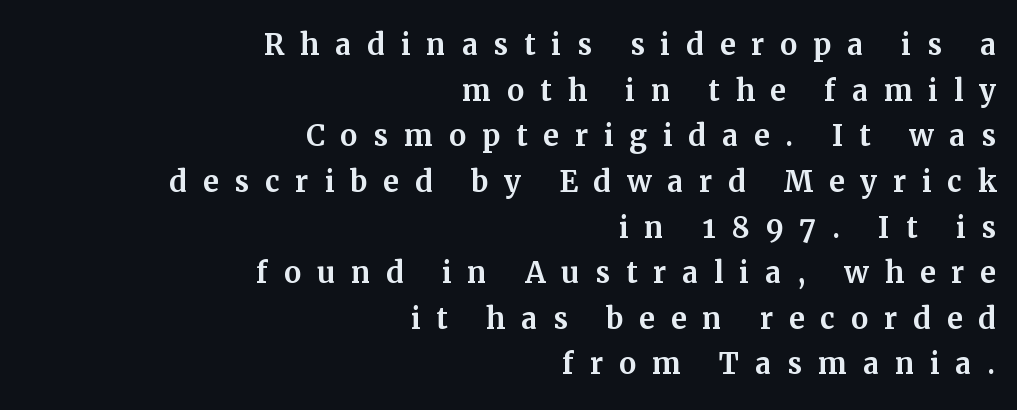
Q: Is the text italic (slanted)? A: No, it is upright.
Q: Is the typeface a serif or a sans-serif typeface? A: Serif.
Q: Is the text underlined? A: No.
Q: How is the paragraph aligned? A: Right-aligned.
Q: Is the spacing between letters normal or unusually wide? A: Unusually wide.
Q: Width (condensed, normal, or wide)? A: Normal.
Q: Stroke contrast? A: Medium.
Q: x-height? A: Medium.
Q: Monospaced? A: No.
